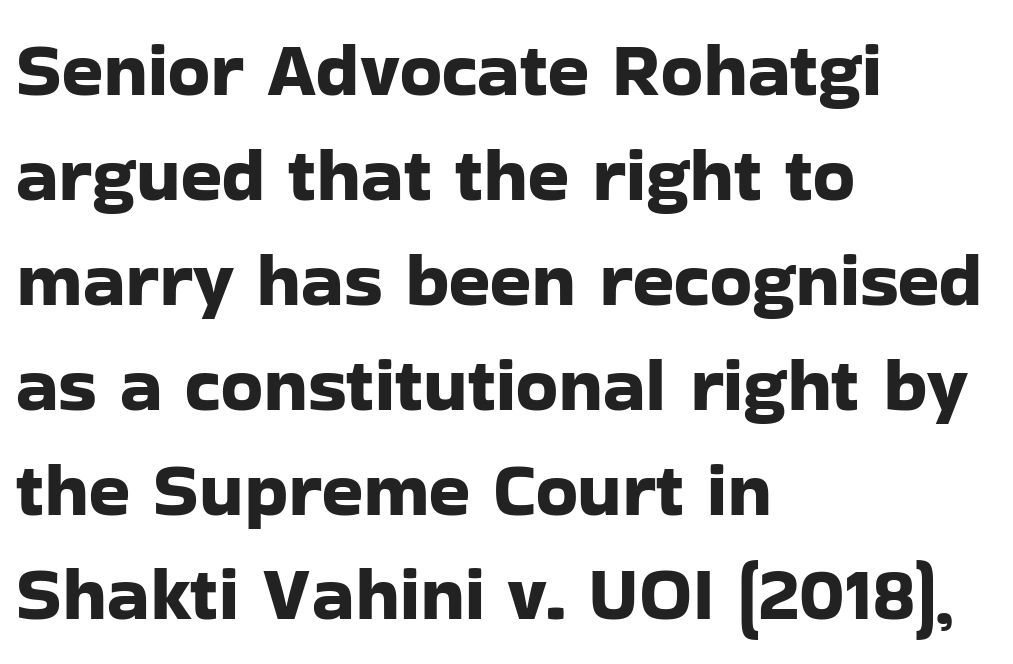
The image shows 76 px sans-serif type, upright; set left-aligned, normal line spacing (1.38x), normal letter spacing, not underlined; low stroke contrast and a medium x-height.
